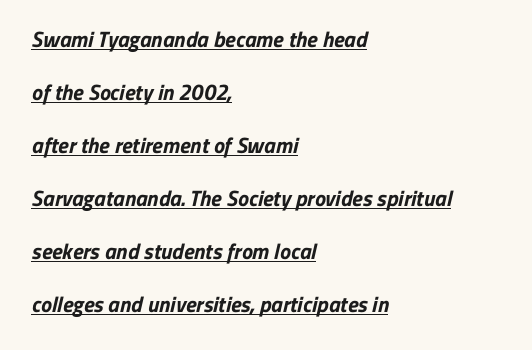
Q: Is the text bold? A: Yes.
Q: Is the text underlined? A: Yes.
Q: How is the paragraph aligned? A: Left-aligned.
Q: Is the spacing between letters normal or unusually wide? A: Normal.
Q: Is the spacing between lines tight, normal or loose? A: Loose.
